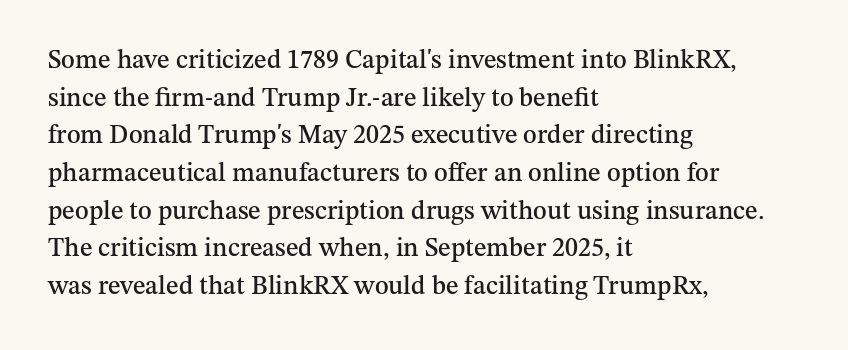
The image shows 26 px text type, upright; set left-aligned, normal line spacing (1.45x), normal letter spacing, not underlined.
